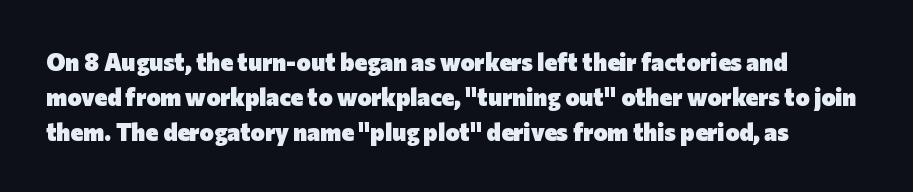
Q: Is the text bold? A: Yes.
Q: Is the text italic (slanted)? A: No, it is upright.
Q: Is the text underlined? A: No.
Q: Is the spacing between letters normal or unusually wide? A: Normal.
Q: Is the spacing between lines tight, normal or loose? A: Normal.
